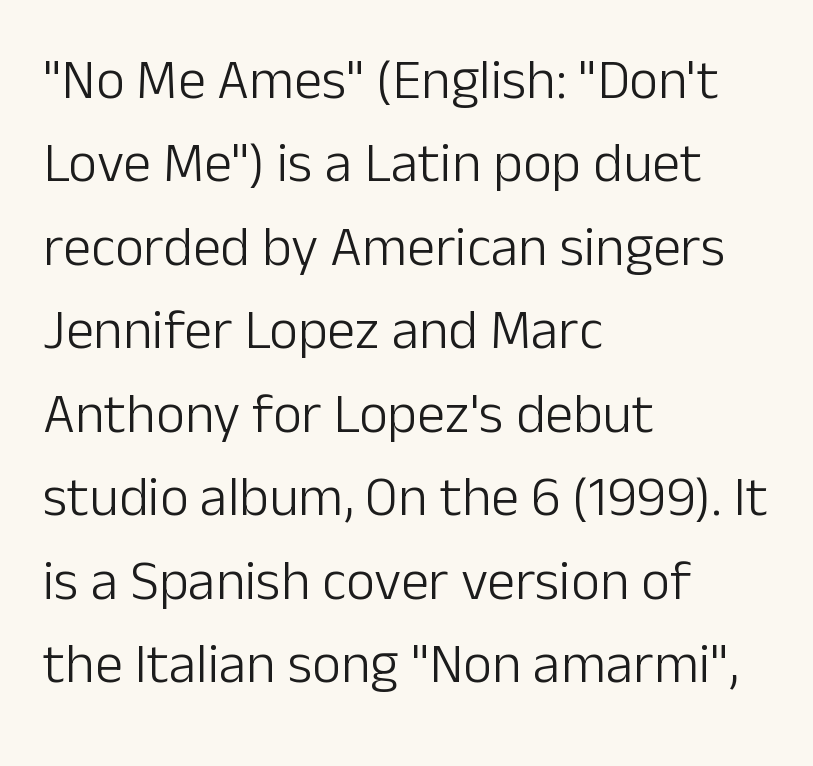
{"serif": "no", "italic": "no", "bold": "no", "weight": "light", "width": "normal", "stroke_contrast": "low", "x_height": "medium", "monospaced": "no", "underline": "no", "align": "left", "line_spacing": "normal", "line_spacing_ratio": 1.49, "letter_spacing": "normal", "letter_spacing_em": 0.0, "glyph_px": 56}
